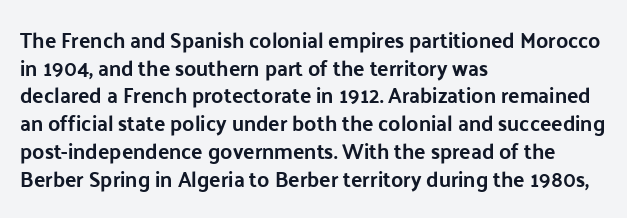
Every character sits straight up, as roman type does. Decoration check: the copy has no underline. A normal amount of white space separates one row of letters from the next. The passage shown has conventional tracking throughout.
